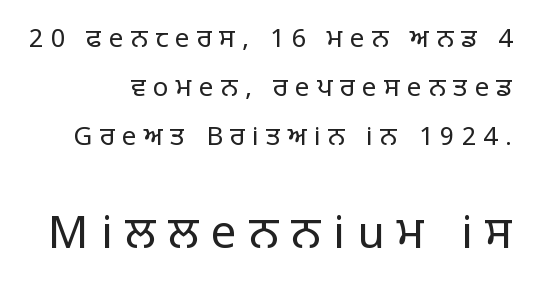
{"serif": "no", "italic": "no", "bold": "no", "weight": "regular", "width": "normal", "stroke_contrast": "low", "x_height": "large", "monospaced": "no", "underline": "no", "line_spacing_ratio": 1.89, "letter_spacing": "wide", "letter_spacing_em": 0.28, "larger_block": "second", "size_ratio": 1.73, "glyph_px": 45}
